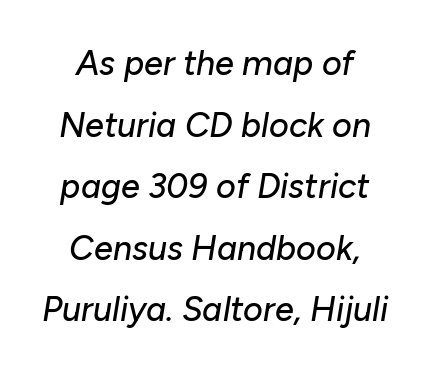
Q: Is the text italic (slanted)? A: Yes, it leans right by about 10 degrees.
Q: Is the text underlined? A: No.
Q: How is the paragraph aligned? A: Centered.
Q: Is the spacing between letters normal or unusually wide? A: Normal.
Q: Width (condensed, normal, or wide)? A: Normal.
Q: Stroke contrast? A: Low.
Q: x-height? A: Medium.
Q: Monospaced? A: No.
